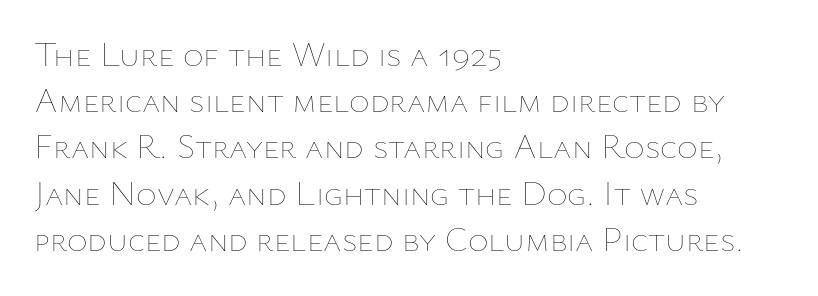
{"italic": "no", "bold": "no", "weight": "thin", "width": "normal", "stroke_contrast": "low", "x_height": "medium", "monospaced": "no", "underline": "no", "align": "left", "line_spacing": "normal", "line_spacing_ratio": 1.32, "letter_spacing": "normal", "letter_spacing_em": 0.0, "glyph_px": 35}
